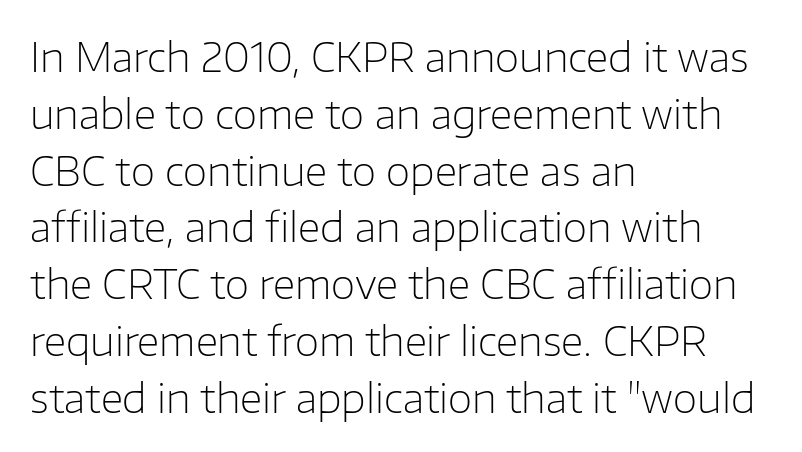
Q: Is the text bold? A: No.
Q: Is the text italic (slanted)? A: No, it is upright.
Q: Is the typeface a serif or a sans-serif typeface? A: Sans-serif.
Q: Is the text underlined? A: No.
Q: How is the paragraph aligned? A: Left-aligned.
Q: Is the spacing between letters normal or unusually wide? A: Normal.
Q: Is the spacing between lines tight, normal or loose? A: Normal.
Q: Width (condensed, normal, or wide)? A: Normal.
Q: Stroke contrast? A: Low.
Q: x-height? A: Medium.
Q: Monospaced? A: No.
